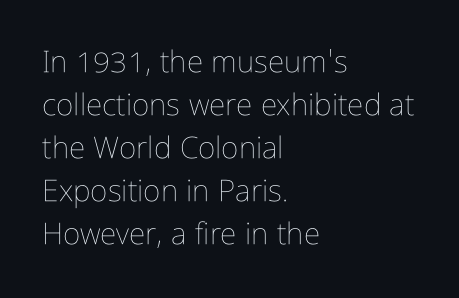
The image shows 30 px thin, condensed type, upright; set left-aligned, normal line spacing (1.43x), normal letter spacing, not underlined; low stroke contrast and a medium x-height.
